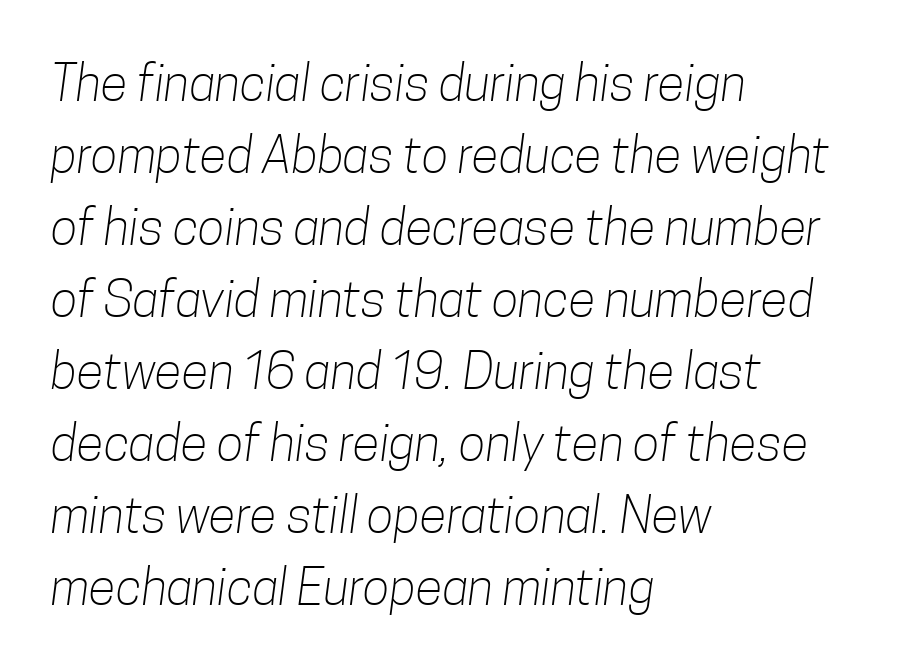
The image shows 50 px light, condensed sans-serif type; set left-aligned, normal line spacing (1.44x), normal letter spacing, not underlined; low stroke contrast and a medium x-height.
